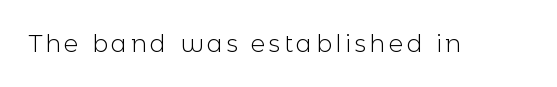
{"italic": "no", "bold": "no", "underline": "no", "glyph_px": 24}
